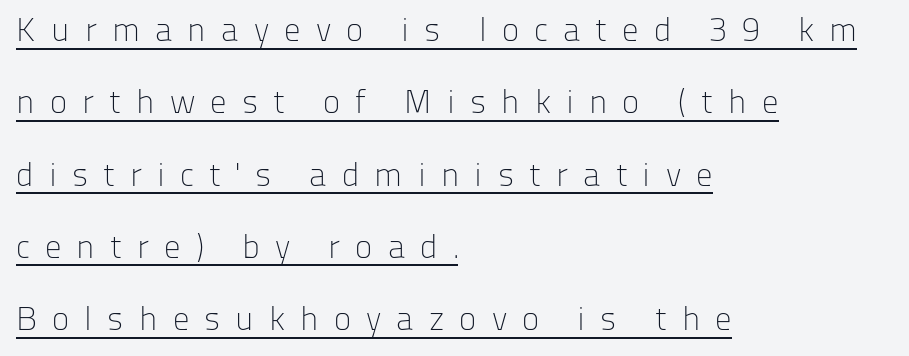
The lettering stays uniformly vertical, giving the passage a roman look. Short note: letters widely spaced. The rendering anchors every line to the left-hand side. Character widths vary here, with narrow letters taking less room than wide ones. The vertical gap from one line to the next is large.
